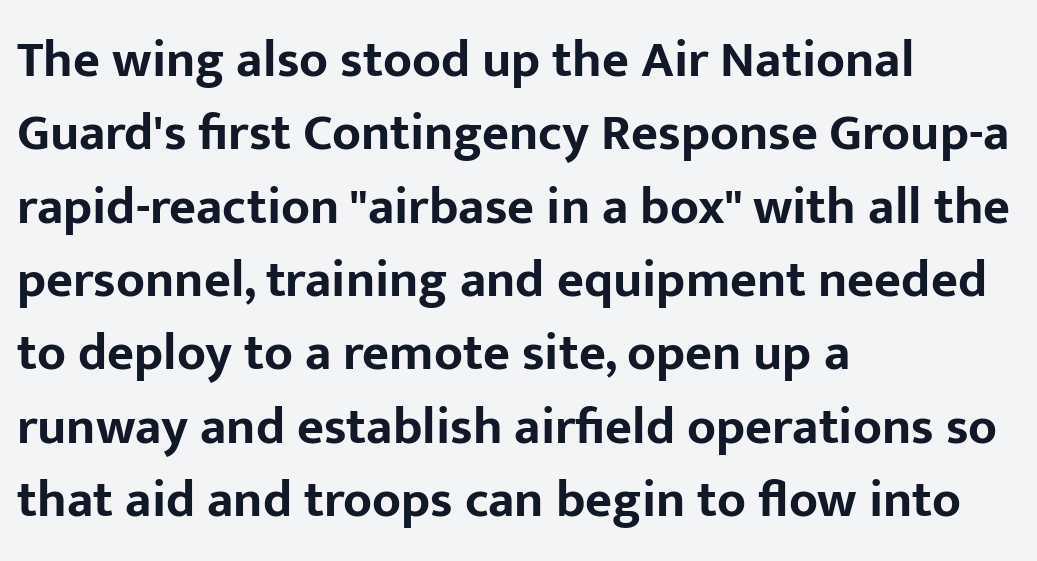
Q: Is the text bold? A: Yes.
Q: Is the text italic (slanted)? A: No, it is upright.
Q: Is the typeface a serif or a sans-serif typeface? A: Sans-serif.
Q: Is the text underlined? A: No.
Q: How is the paragraph aligned? A: Left-aligned.
Q: Is the spacing between letters normal or unusually wide? A: Normal.
Q: Is the spacing between lines tight, normal or loose? A: Normal.
Q: Width (condensed, normal, or wide)? A: Normal.
Q: Stroke contrast? A: Low.
Q: x-height? A: Medium.
Q: Monospaced? A: No.
